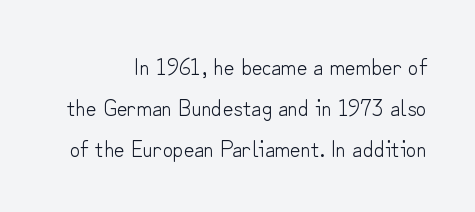
{"italic": "no", "bold": "no", "underline": "no", "align": "right", "line_spacing_ratio": 1.78, "letter_spacing": "normal", "letter_spacing_em": 0.0, "glyph_px": 23}
